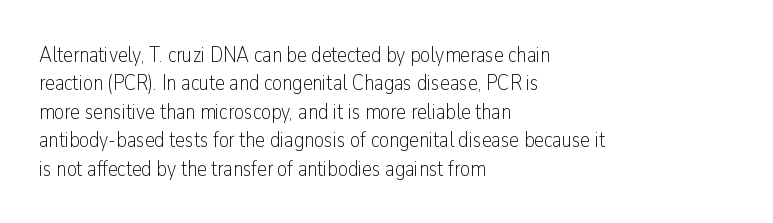
{"italic": "no", "bold": "no", "underline": "no", "align": "left", "line_spacing": "normal", "line_spacing_ratio": 1.29, "letter_spacing": "normal", "letter_spacing_em": 0.0, "glyph_px": 22}
